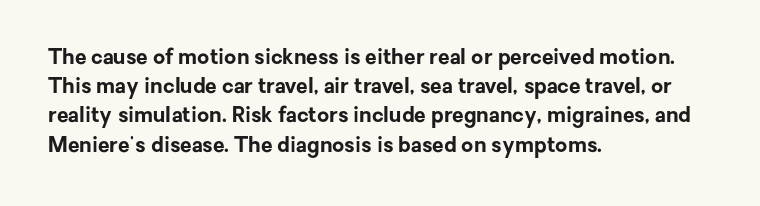
The image shows 21 px bold type, upright; set left-aligned, normal line spacing (1.39x), normal letter spacing, not underlined.
